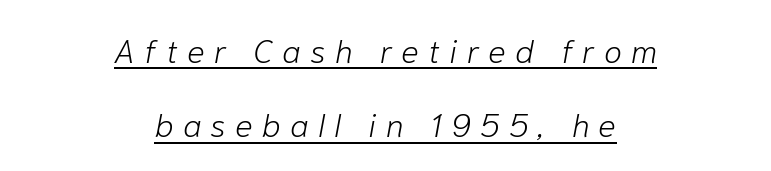
The image shows 33 px light type, italic (leaning right); set centered, loose line spacing (2.25x), unusually wide letter spacing (+0.28 em), underlined; low stroke contrast and a medium x-height.
